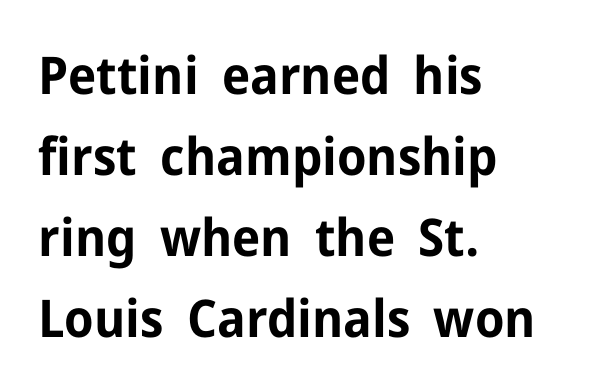
Q: Is the text bold? A: Yes.
Q: Is the text italic (slanted)? A: No, it is upright.
Q: Is the typeface a serif or a sans-serif typeface? A: Sans-serif.
Q: Is the text underlined? A: No.
Q: How is the paragraph aligned? A: Left-aligned.
Q: Is the spacing between letters normal or unusually wide? A: Normal.
Q: Is the spacing between lines tight, normal or loose? A: Normal.
Q: Width (condensed, normal, or wide)? A: Normal.
Q: Stroke contrast? A: Low.
Q: x-height? A: Medium.
Q: Monospaced? A: No.
